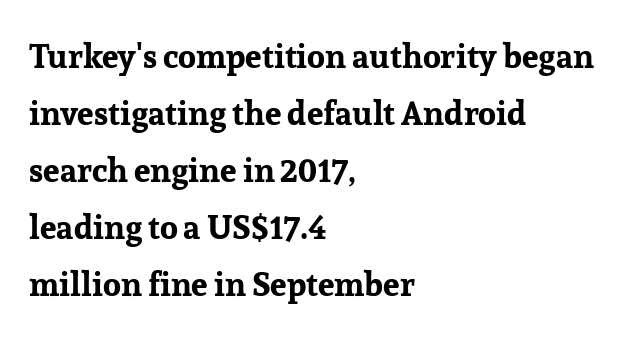
Q: Is the text bold? A: Yes.
Q: Is the text italic (slanted)? A: No, it is upright.
Q: Is the typeface a serif or a sans-serif typeface? A: Serif.
Q: Is the text underlined? A: No.
Q: How is the paragraph aligned? A: Left-aligned.
Q: Is the spacing between letters normal or unusually wide? A: Normal.
Q: Width (condensed, normal, or wide)? A: Normal.
Q: Stroke contrast? A: Low.
Q: x-height? A: Medium.
Q: Monospaced? A: No.
